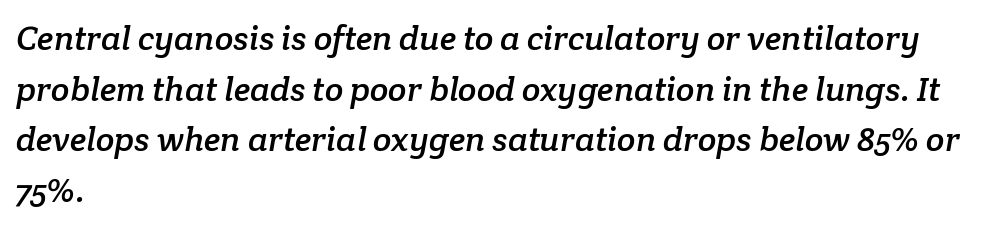
Q: Is the typeface a serif or a sans-serif typeface? A: Serif.
Q: Is the text underlined? A: No.
Q: How is the paragraph aligned? A: Left-aligned.
Q: Is the spacing between letters normal or unusually wide? A: Normal.
Q: Is the spacing between lines tight, normal or loose? A: Normal.
Q: Width (condensed, normal, or wide)? A: Normal.
Q: Stroke contrast? A: Low.
Q: x-height? A: Medium.
Q: Monospaced? A: No.
